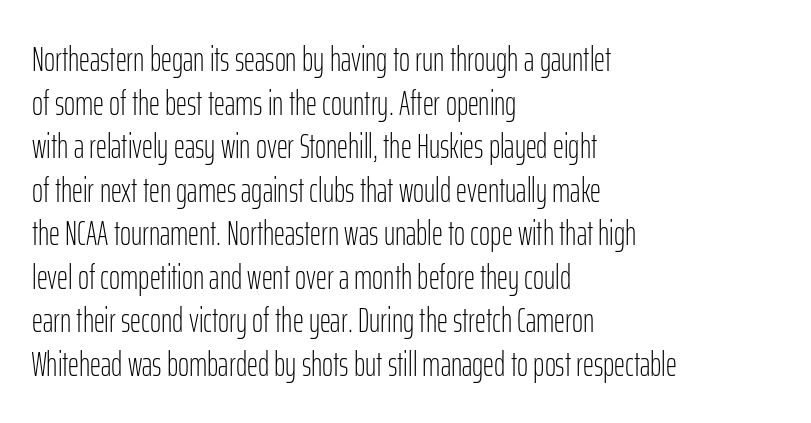
The words here are not underlined. Classification — sans serif. This sample has the flowing, uneven cadence of proportional lettering. Summary of vertical rhythm: regular, with standard interline spacing. You could call the tracking neutral — neither tight nor loose.
